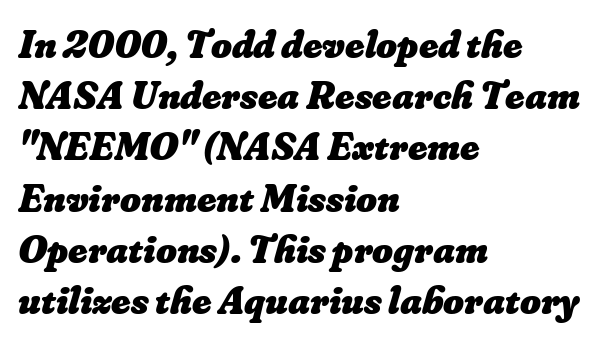
{"bold": "yes", "weight": "heavy", "width": "normal", "stroke_contrast": "low", "x_height": "small", "monospaced": "no", "underline": "no", "align": "left", "line_spacing": "normal", "line_spacing_ratio": 1.28, "letter_spacing": "normal", "letter_spacing_em": 0.0, "glyph_px": 40}
